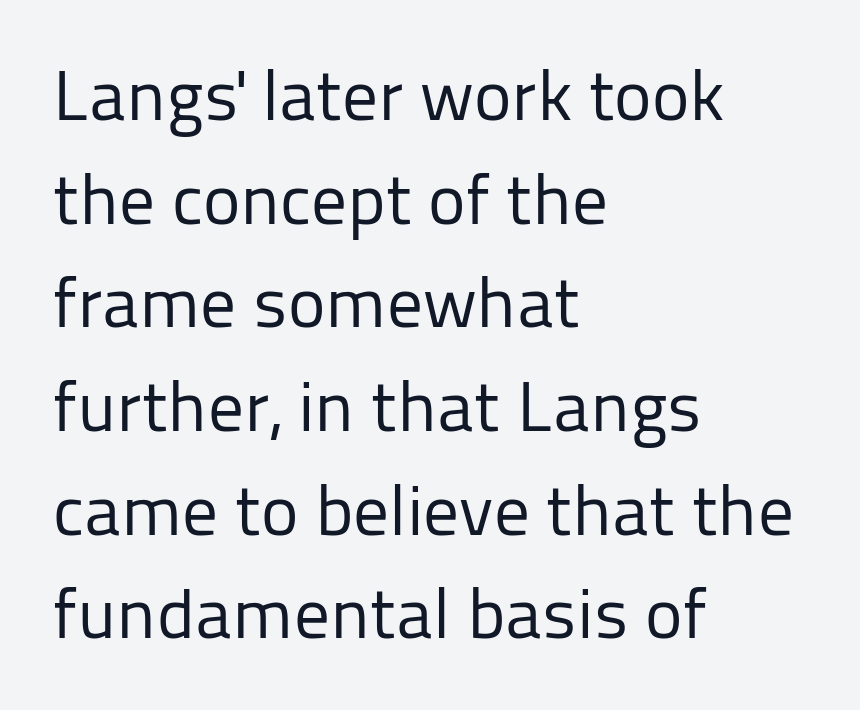
The image shows 71 px regular-weight sans-serif type, upright; set left-aligned, normal line spacing (1.46x), normal letter spacing, not underlined; low stroke contrast and a medium x-height.
